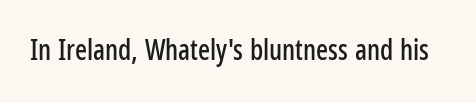
Type without underlining. Character widths vary here, with narrow letters taking less room than wide ones. Each word holds together tightly as a unit, with standard inter-letter gaps. You can tell from the bare stems that sans-serif type was used.
